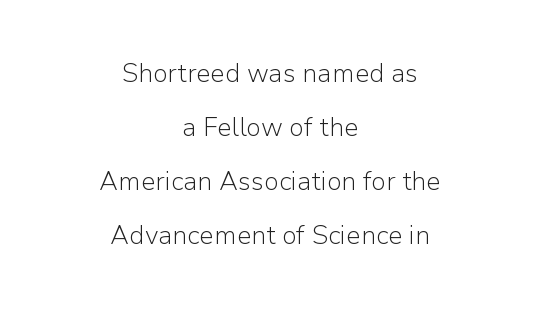
Q: Is the text bold? A: No.
Q: Is the text italic (slanted)? A: No, it is upright.
Q: Is the text underlined? A: No.
Q: How is the paragraph aligned? A: Centered.
Q: Is the spacing between letters normal or unusually wide? A: Normal.
Q: Is the spacing between lines tight, normal or loose? A: Loose.
